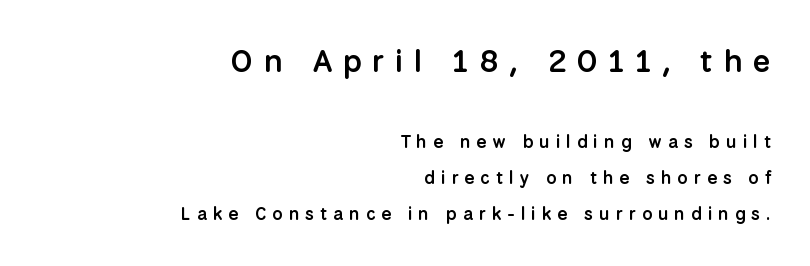
The image shows 32 px semibold sans-serif type, upright; set right-aligned, loose line spacing (2.01x), unusually wide letter spacing (+0.33 em), not underlined; the first (top) block is 1.78x larger; low stroke contrast and a medium x-height.
